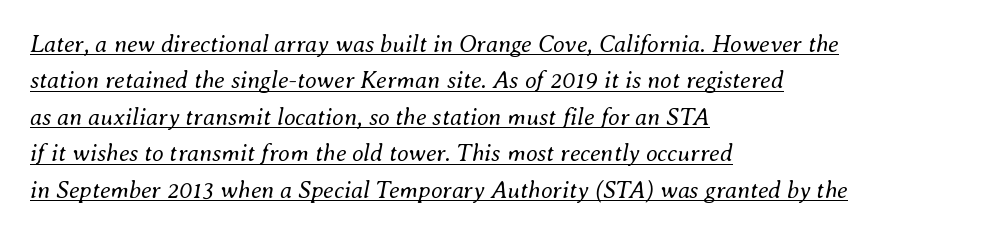
{"italic": "yes", "lean": "right", "slant_degrees": 8, "bold": "no", "underline": "yes", "align": "left", "line_spacing": "normal", "line_spacing_ratio": 1.52, "letter_spacing": "normal", "letter_spacing_em": 0.0, "glyph_px": 24}
